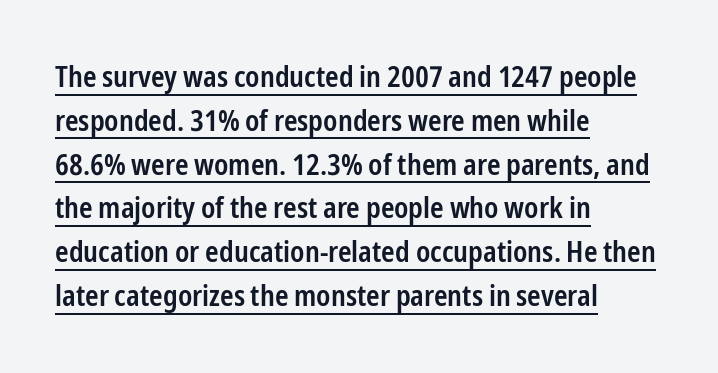
The image shows 29 px semibold, condensed sans-serif type, upright; set left-aligned, normal line spacing (1.51x), normal letter spacing, underlined; low stroke contrast and a medium x-height.
